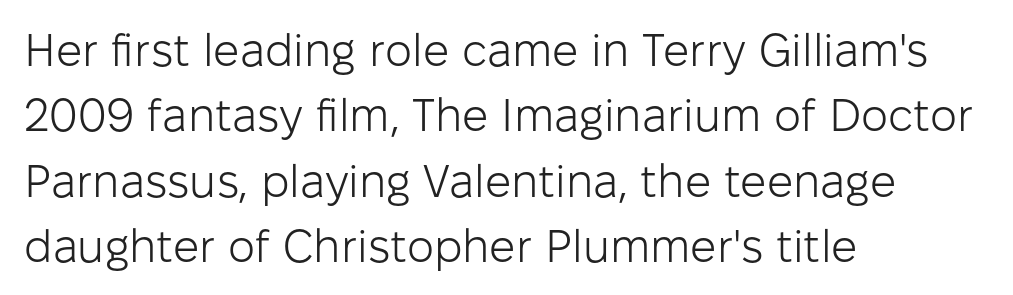
No word sits above an underline. One glance says typical: line gaps are just what's usual. Short and long lines alike share a common starting point at left. Ascenders rise straight up at ninety degrees.
